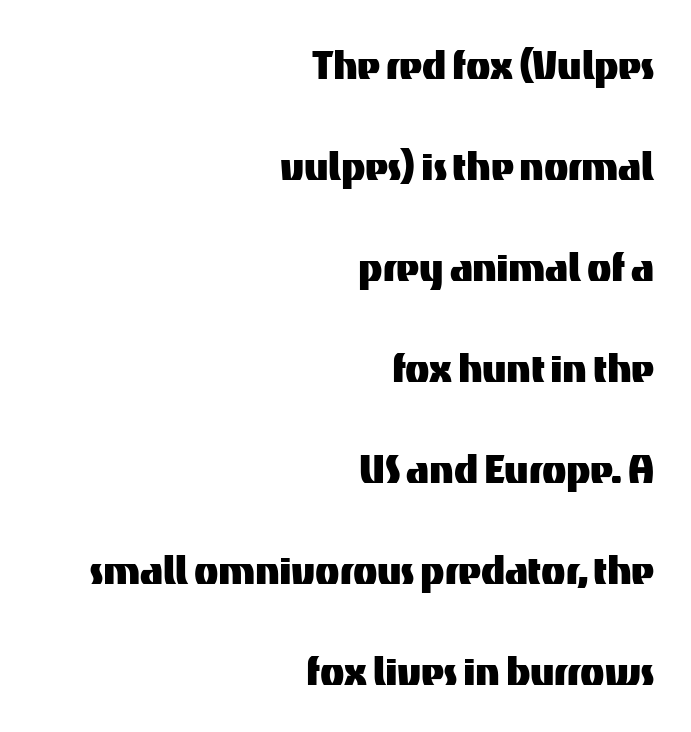
{"serif": "no", "italic": "no", "width": "normal", "stroke_contrast": "medium", "x_height": "medium", "monospaced": "no", "underline": "no", "align": "right", "line_spacing": "loose", "line_spacing_ratio": 2.02, "letter_spacing": "normal", "letter_spacing_em": 0.0, "glyph_px": 50}
